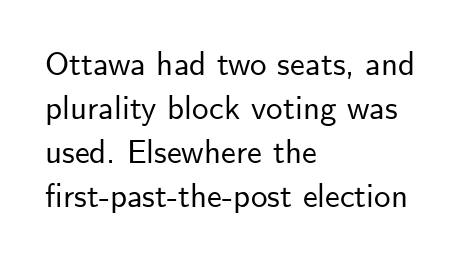
{"serif": "no", "italic": "no", "width": "normal", "stroke_contrast": "low", "x_height": "small", "monospaced": "no", "underline": "no", "align": "left", "line_spacing": "normal", "line_spacing_ratio": 1.33, "letter_spacing": "normal", "letter_spacing_em": 0.0, "glyph_px": 33}
